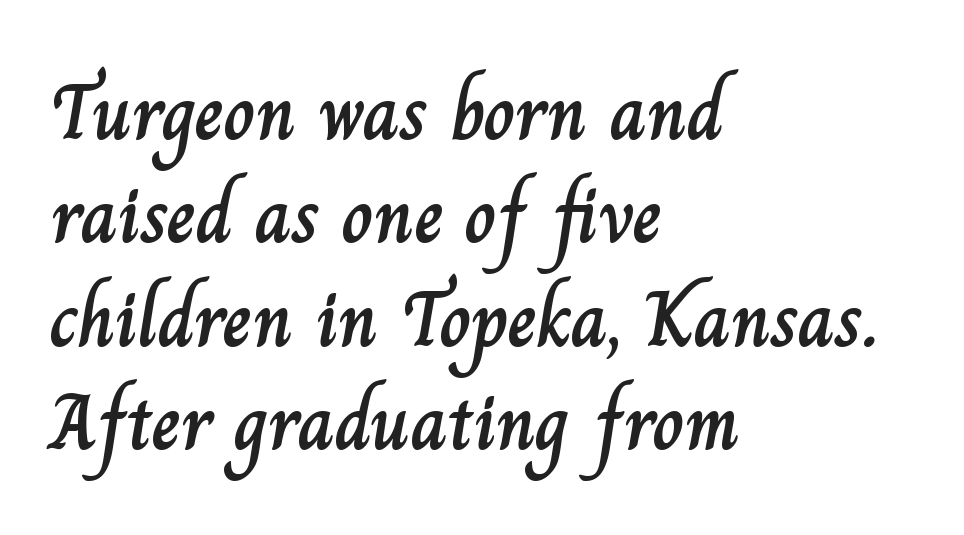
{"width": "normal", "stroke_contrast": "low", "x_height": "small", "monospaced": "no", "underline": "no", "align": "left", "line_spacing": "normal", "line_spacing_ratio": 1.31, "letter_spacing": "normal", "letter_spacing_em": 0.0, "glyph_px": 79}
